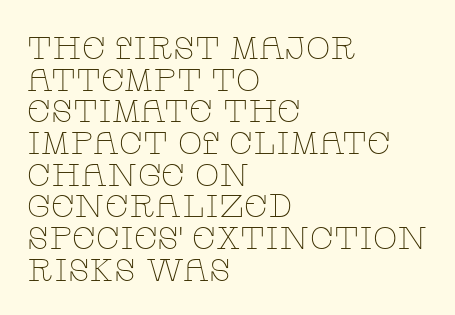
The image shows 32 px thin, wide serif type, upright; set left-aligned, tight line spacing (0.99x), normal letter spacing, not underlined; low stroke contrast and a large x-height.
